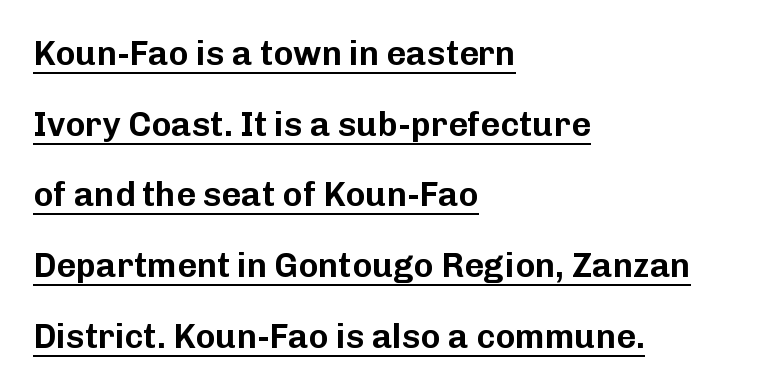
Q: Is the text italic (slanted)? A: No, it is upright.
Q: Is the typeface a serif or a sans-serif typeface? A: Sans-serif.
Q: Is the text underlined? A: Yes.
Q: How is the paragraph aligned? A: Left-aligned.
Q: Is the spacing between letters normal or unusually wide? A: Normal.
Q: Is the spacing between lines tight, normal or loose? A: Loose.
Q: Width (condensed, normal, or wide)? A: Normal.
Q: Stroke contrast? A: Low.
Q: x-height? A: Medium.
Q: Monospaced? A: No.
